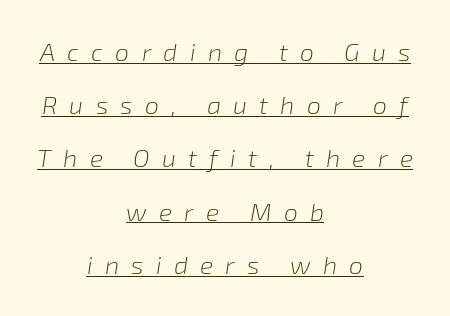
In CSS terms this would be text-align: center. Is the type slanted? Yes — the strokes lean at a clear angle. The line-height multiplier appears high, well above default. The letterforms stand isolated, each surrounded by extra space.
